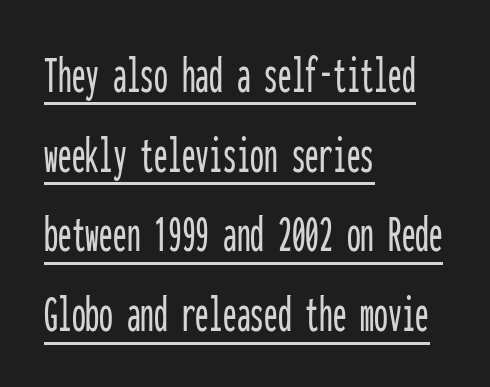
Q: Is the text italic (slanted)? A: No, it is upright.
Q: Is the typeface a serif or a sans-serif typeface? A: Sans-serif.
Q: Is the text underlined? A: Yes.
Q: How is the paragraph aligned? A: Left-aligned.
Q: Is the spacing between letters normal or unusually wide? A: Normal.
Q: Is the spacing between lines tight, normal or loose? A: Normal.
Q: Width (condensed, normal, or wide)? A: Condensed.
Q: Stroke contrast? A: Low.
Q: x-height? A: Medium.
Q: Monospaced? A: Yes.
